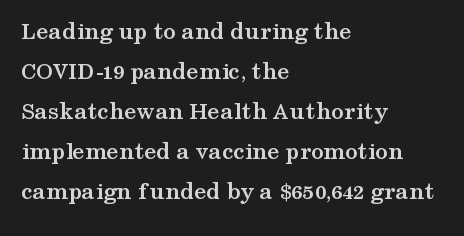
Tracking value appears to be zero — textbook default spacing. The text block is weighted toward the left margin, trailing off unevenly rightward. Posture: straight, roman, zero tilt. Regarding leading, the lines here are spaced in the standard way. Honestly, there is no underline to notice here at all. Thick stems and heavy bowls — unmistakably bold.
